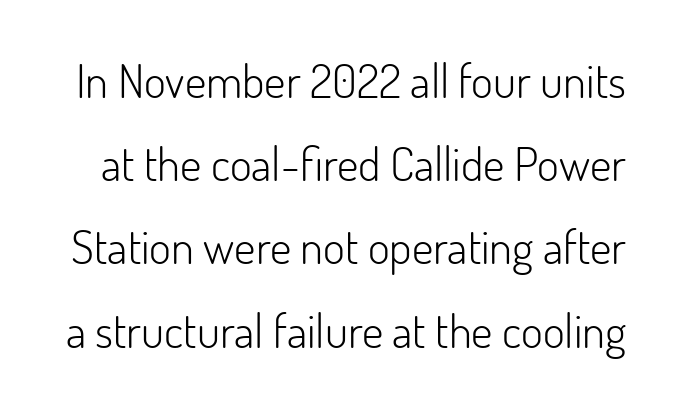
The image shows 47 px light sans-serif type, upright; set line spacing 1.77x, normal letter spacing, not underlined; low stroke contrast and a small x-height.
